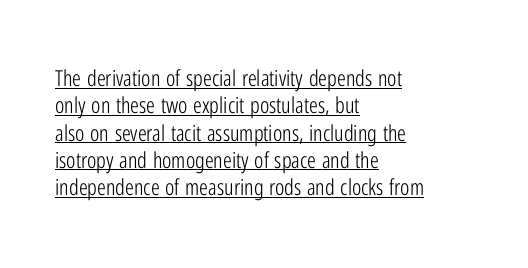
The image shows 22 px text type, upright; set left-aligned, line spacing 1.24x, normal letter spacing, underlined.
